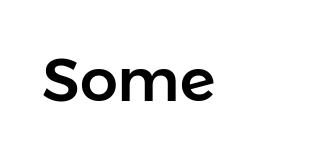
The image shows 60 px sans-serif type, upright; set normal letter spacing, not underlined; low stroke contrast and a medium x-height.
